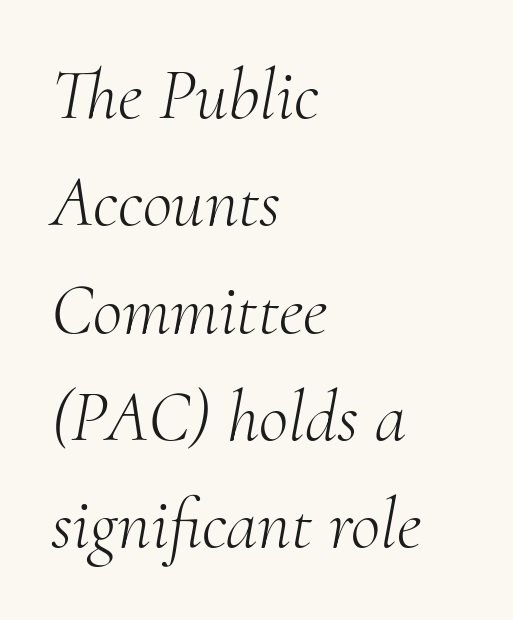
{"serif": "yes", "italic": "yes", "lean": "right", "slant_degrees": 10, "bold": "no", "weight": "light", "width": "normal", "stroke_contrast": "medium", "x_height": "small", "monospaced": "no", "underline": "no", "align": "left", "line_spacing": "normal", "line_spacing_ratio": 1.49, "letter_spacing": "normal", "letter_spacing_em": 0.0, "glyph_px": 72}
